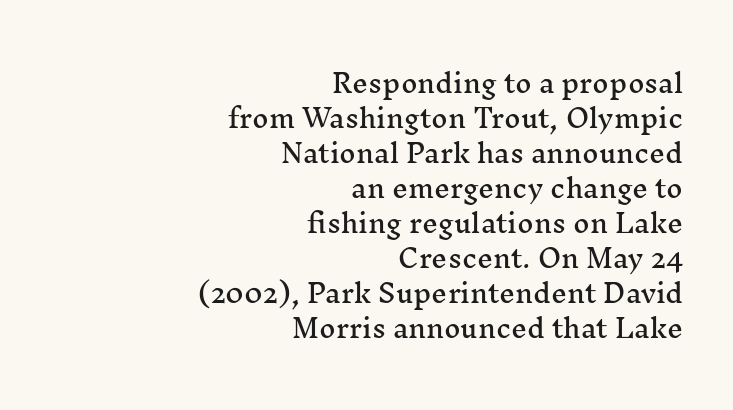
The image shows 25 px text type, upright; set right-aligned, normal line spacing (1.4x), normal letter spacing, not underlined.
